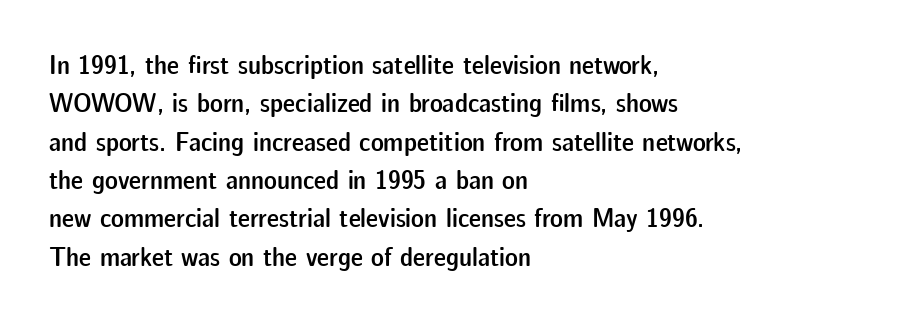
The image shows 27 px text type, upright; set left-aligned, normal line spacing (1.42x), normal letter spacing, not underlined.
